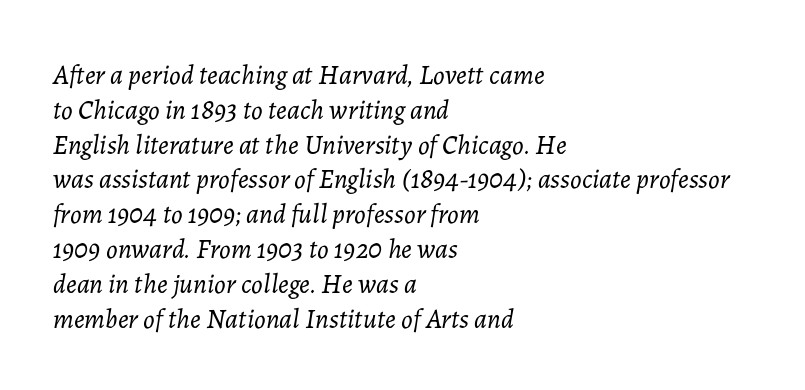
A clean baseline with only descenders dipping below it. This reads as an unemphasized weight, regular at the heaviest. The typesetter chose a ragged-right arrangement here. Is there much room between lines? A standard amount, neither cramped nor airy.
